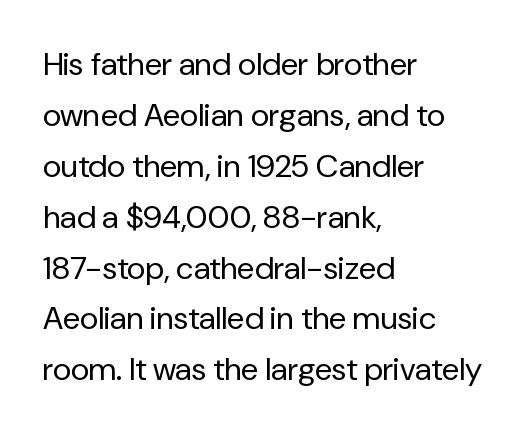
Q: Is the text bold? A: No.
Q: Is the text italic (slanted)? A: No, it is upright.
Q: Is the typeface a serif or a sans-serif typeface? A: Sans-serif.
Q: Is the text underlined? A: No.
Q: How is the paragraph aligned? A: Left-aligned.
Q: Is the spacing between letters normal or unusually wide? A: Normal.
Q: Is the spacing between lines tight, normal or loose? A: Normal.
Q: Width (condensed, normal, or wide)? A: Normal.
Q: Stroke contrast? A: Low.
Q: x-height? A: Medium.
Q: Monospaced? A: No.
